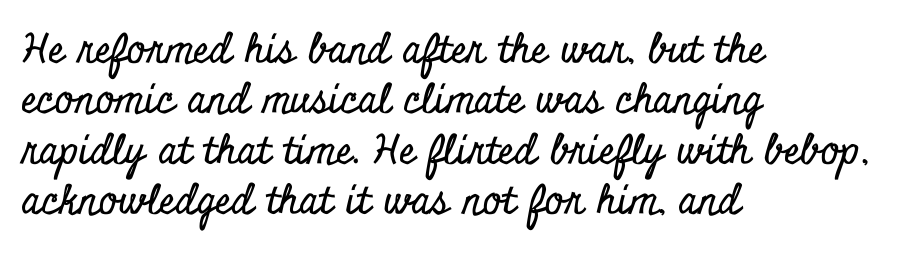
The rendering uses natural spacing where letterforms have individual widths. Default kerning and tracking; the words read as compact shapes. Check under the words: just untouched page. Font category for this specimen: serif. Horizontal alignment here is leftward, the default for most running prose.
